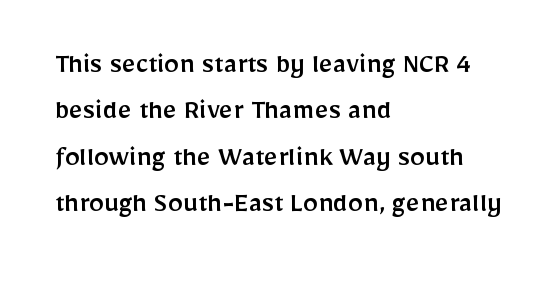
The words here are not underlined. The typography opts for an upright posture over an oblique one. What's the leading like? Ordinary, nothing unusual. A typesetter would call this proportional, since set widths differ per character.
